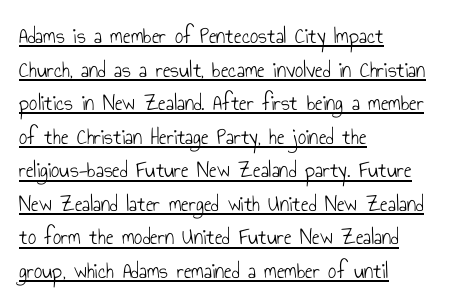
Q: Is the text bold? A: No.
Q: Is the text italic (slanted)? A: No, it is upright.
Q: Is the text underlined? A: Yes.
Q: How is the paragraph aligned? A: Left-aligned.
Q: Is the spacing between letters normal or unusually wide? A: Normal.
Q: Is the spacing between lines tight, normal or loose? A: Normal.
